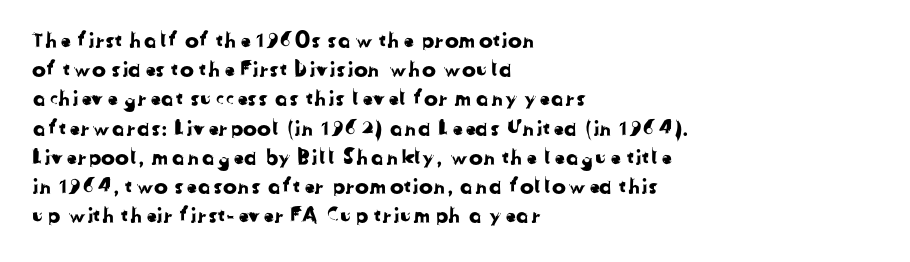
{"underline": "no", "align": "left", "line_spacing": "normal", "line_spacing_ratio": 1.39, "letter_spacing": "normal", "letter_spacing_em": 0.0, "glyph_px": 21}
